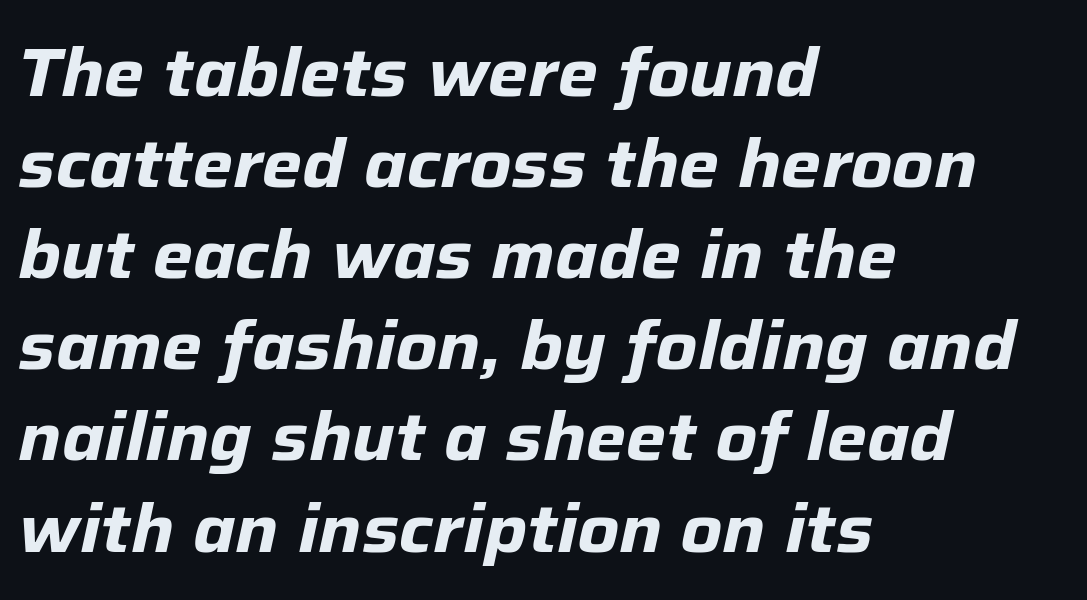
The image shows 68 px bold type, italic (leaning right); set left-aligned, normal line spacing (1.34x), normal letter spacing, not underlined; low stroke contrast and a medium x-height.
